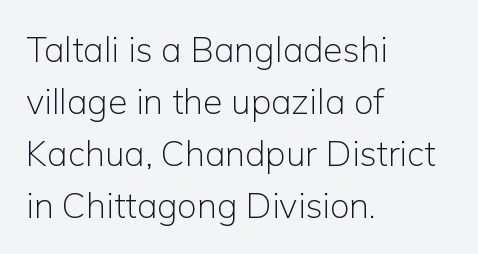
Spacing verdict: proportional, widths tailored to each character. This rendering uses left alignment, leaving the right contour irregular. Vertical strokes here are truly vertical. A quiet, ordinary-to-light weight characterises the typeface. Serif or sans? Sans — the stroke terminals are bare. No extra tracking has been applied to these lines.
